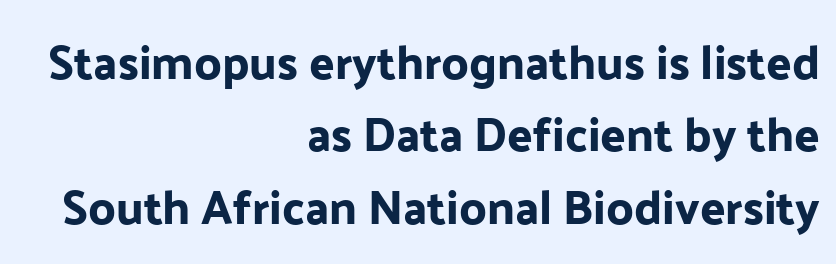
{"serif": "no", "italic": "no", "width": "normal", "stroke_contrast": "low", "x_height": "medium", "monospaced": "no", "underline": "no", "align": "right", "line_spacing": "normal", "line_spacing_ratio": 1.54, "letter_spacing": "normal", "letter_spacing_em": 0.0, "glyph_px": 47}
